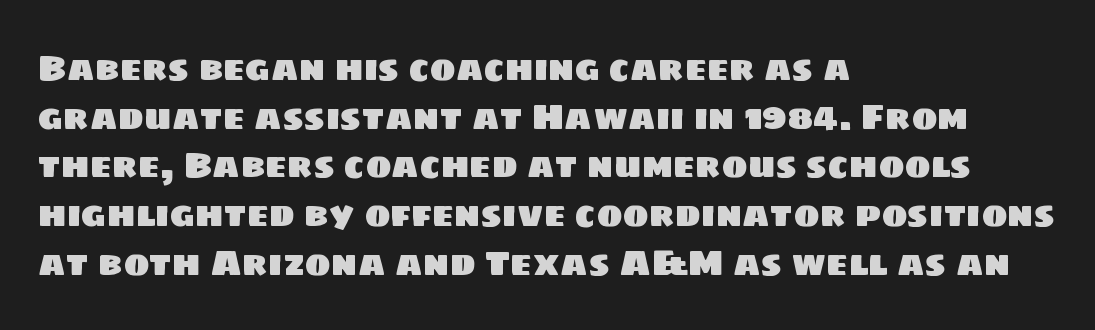
Each letter keeps its own natural width here, so spacing adapts to shape. No feet cap the strokes, marking this as sans-serif type. Short note: letters normally spaced. Words float on clear page, feet unadorned.
